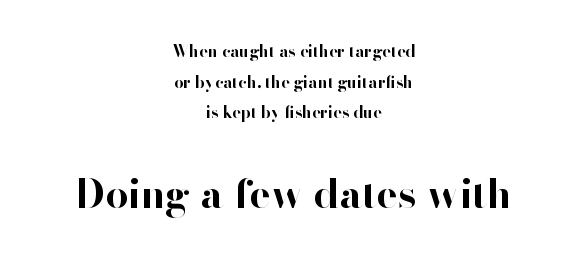
{"serif": "no", "italic": "no", "bold": "yes", "weight": "bold", "width": "normal", "stroke_contrast": "high", "x_height": "small", "monospaced": "no", "underline": "no", "align": "center", "line_spacing": "loose", "line_spacing_ratio": 1.92, "letter_spacing": "normal", "letter_spacing_em": 0.0, "larger_block": "second", "size_ratio": 2.5, "glyph_px": 40}
